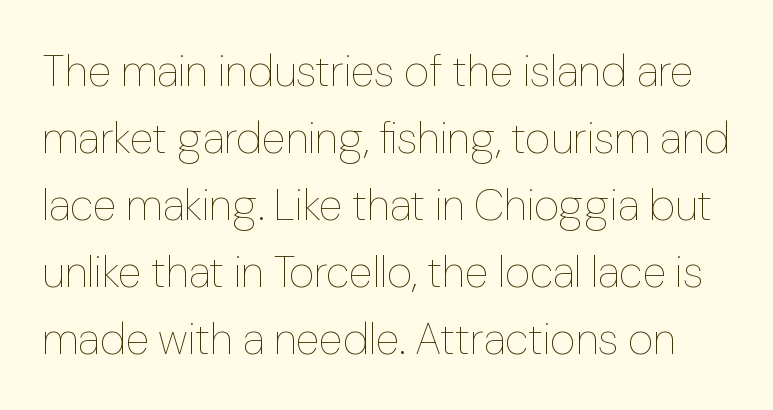
The image shows 44 px thin type, upright; set normal line spacing (1.52x), normal letter spacing, not underlined; low stroke contrast and a medium x-height.
